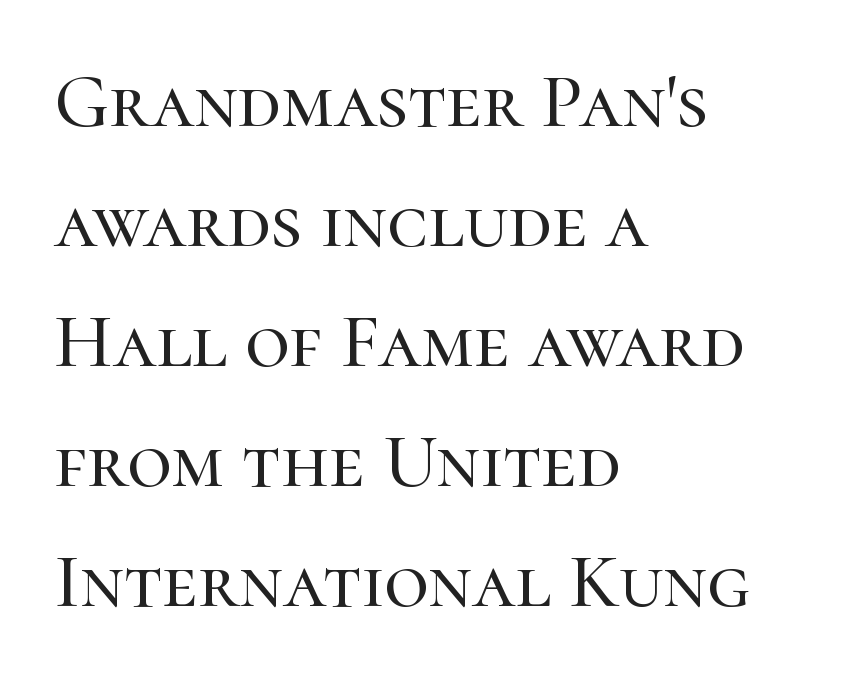
{"serif": "yes", "italic": "no", "width": "normal", "stroke_contrast": "high", "x_height": "medium", "monospaced": "no", "underline": "no", "align": "left", "line_spacing": "normal", "line_spacing_ratio": 1.56, "letter_spacing": "normal", "letter_spacing_em": 0.0, "glyph_px": 77}
